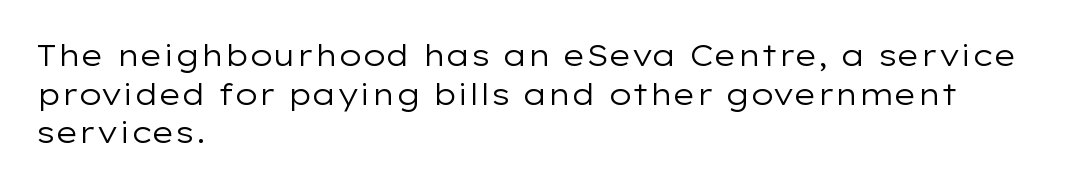
{"serif": "no", "italic": "no", "bold": "no", "weight": "regular", "width": "wide", "stroke_contrast": "low", "x_height": "medium", "monospaced": "no", "underline": "no", "align": "left", "line_spacing": "normal", "line_spacing_ratio": 1.29, "letter_spacing": "normal", "letter_spacing_em": 0.0, "glyph_px": 30}
